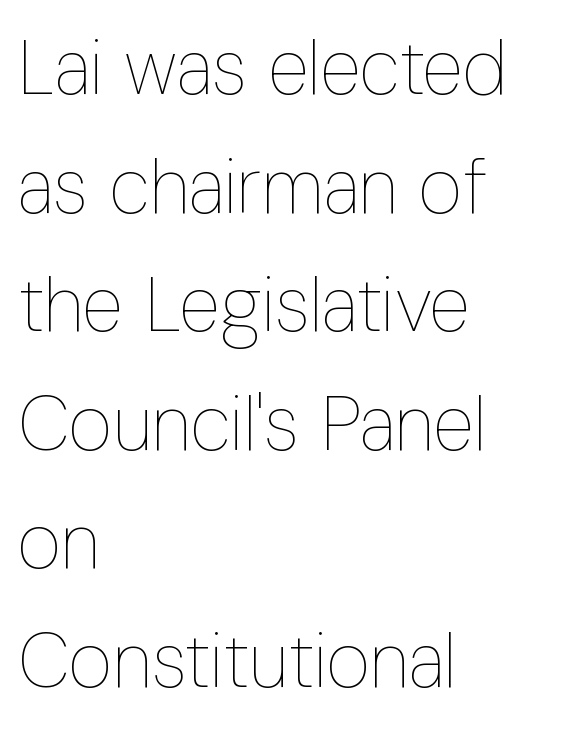
{"italic": "no", "bold": "no", "weight": "thin", "width": "condensed", "stroke_contrast": "low", "x_height": "medium", "monospaced": "no", "underline": "no", "align": "left", "line_spacing": "normal", "line_spacing_ratio": 1.56, "letter_spacing": "normal", "letter_spacing_em": 0.0, "glyph_px": 76}
